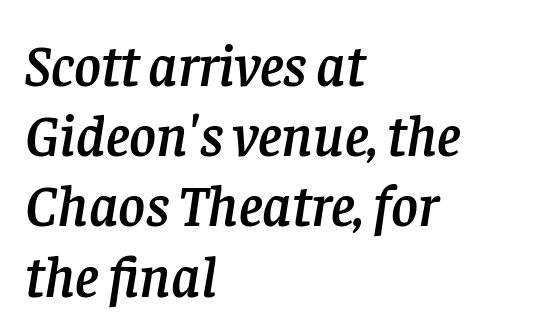
Q: Is the text italic (slanted)? A: Yes, it leans right by about 8 degrees.
Q: Is the typeface a serif or a sans-serif typeface? A: Serif.
Q: Is the text underlined? A: No.
Q: How is the paragraph aligned? A: Left-aligned.
Q: Is the spacing between letters normal or unusually wide? A: Normal.
Q: Width (condensed, normal, or wide)? A: Normal.
Q: Stroke contrast? A: Low.
Q: x-height? A: Large.
Q: Monospaced? A: No.
